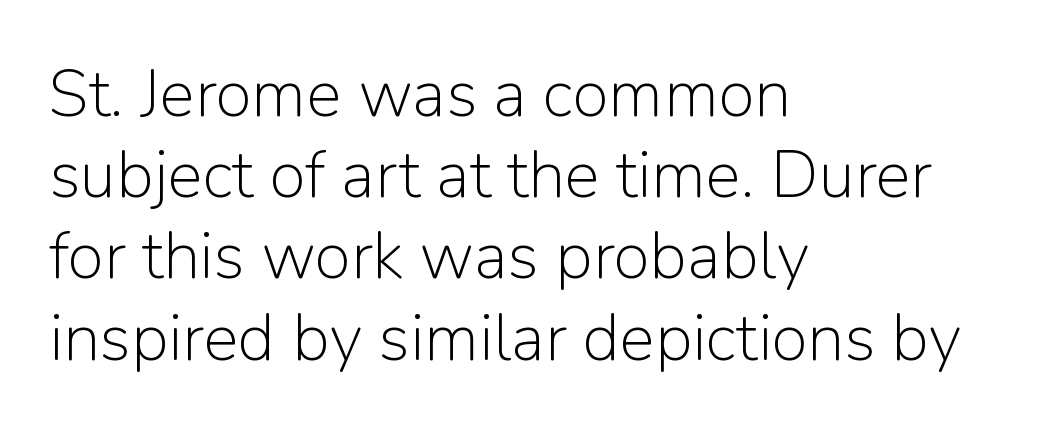
The image shows 66 px light sans-serif type, upright; set left-aligned, line spacing 1.23x, normal letter spacing, not underlined; low stroke contrast and a medium x-height.
